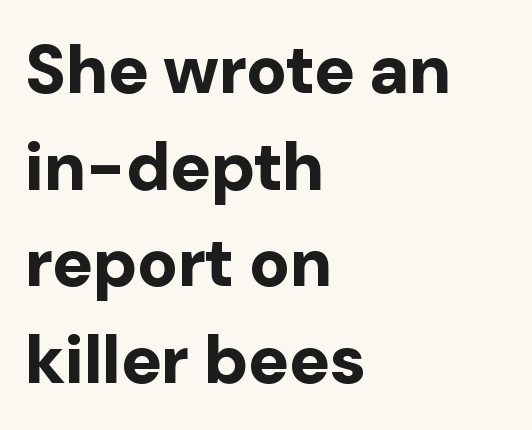
{"serif": "no", "italic": "no", "bold": "yes", "weight": "bold", "width": "normal", "stroke_contrast": "low", "x_height": "medium", "monospaced": "no", "underline": "no", "align": "left", "line_spacing": "normal", "line_spacing_ratio": 1.42, "letter_spacing": "normal", "letter_spacing_em": 0.0, "glyph_px": 68}
